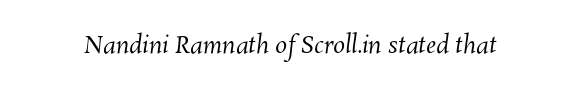
Rule under the text: the space is simply empty. What stands out about the letter spacing? Nothing — it is the standard amount. Think standard paragraph weight, or any step lighter than that.
